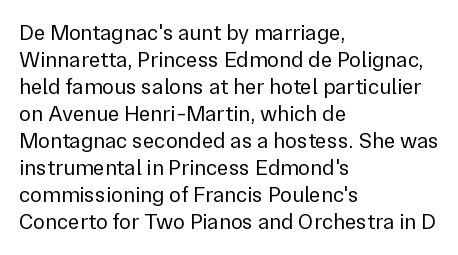
{"italic": "no", "bold": "no", "underline": "no", "align": "left", "line_spacing_ratio": 1.23, "letter_spacing": "normal", "letter_spacing_em": 0.0, "glyph_px": 22}
